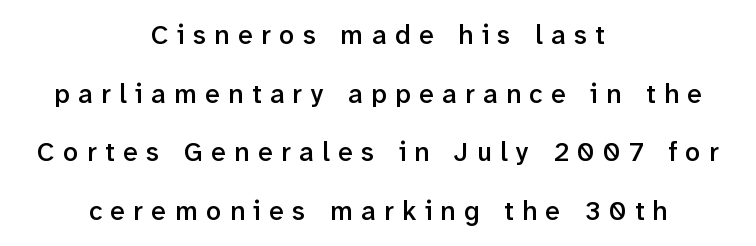
Short note: letters widely spaced. The lines in this sample share a center point and differ in where they start and stop. These lines stand farther apart than default settings would place them. Stems and bowls a touch heavier than normal — semibold. Italic: no, the glyphs are upright roman. Honestly, there is no underline to notice here at all.
